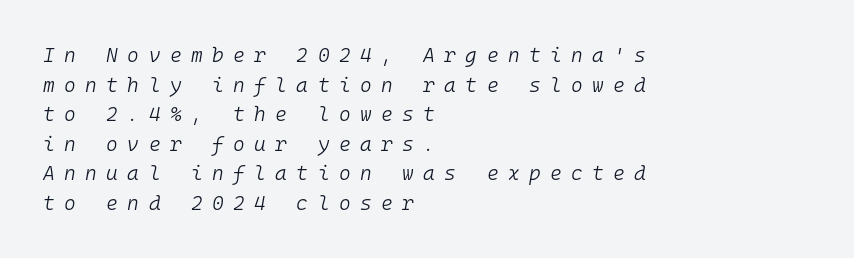
The image shows 20 px text type, italic (leaning right); set left-aligned, normal line spacing (1.48x), unusually wide letter spacing (+0.47 em), not underlined.
